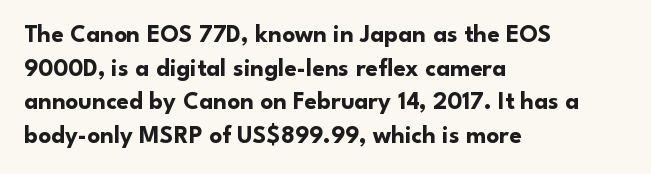
{"italic": "no", "bold": "yes", "underline": "no", "align": "left", "line_spacing": "normal", "line_spacing_ratio": 1.35, "letter_spacing": "normal", "letter_spacing_em": 0.0, "glyph_px": 25}
